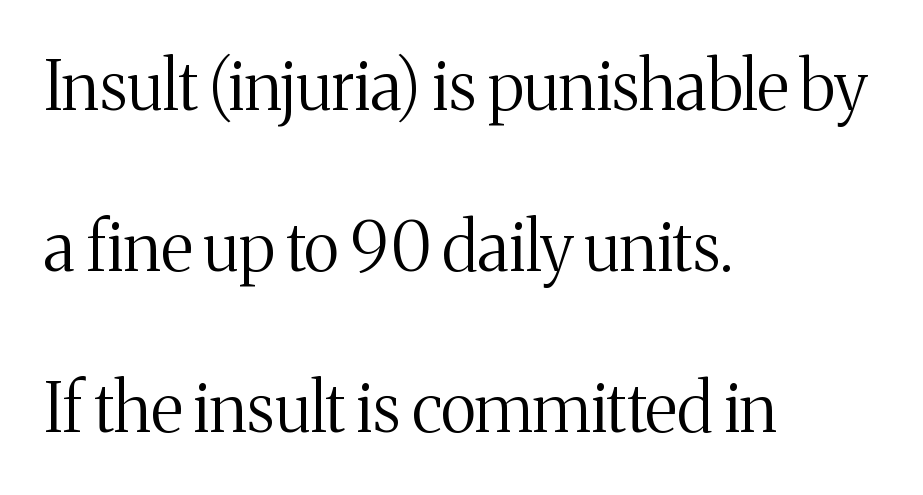
The image shows 67 px regular-weight serif type, upright; set left-aligned, loose line spacing (2.4x), normal letter spacing, not underlined; medium stroke contrast and a medium x-height.
